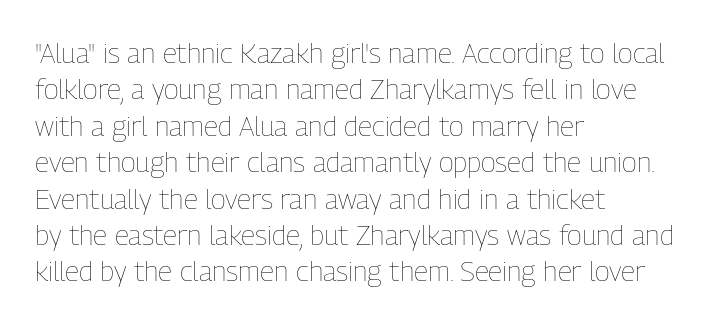
Q: Is the text bold? A: No.
Q: Is the text italic (slanted)? A: No, it is upright.
Q: Is the text underlined? A: No.
Q: How is the paragraph aligned? A: Left-aligned.
Q: Is the spacing between letters normal or unusually wide? A: Normal.
Q: Is the spacing between lines tight, normal or loose? A: Normal.
Q: Width (condensed, normal, or wide)? A: Condensed.
Q: Stroke contrast? A: Low.
Q: x-height? A: Medium.
Q: Monospaced? A: No.
